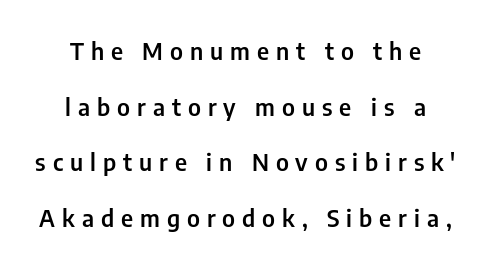
Q: Is the text bold? A: Semi-bold.
Q: Is the text italic (slanted)? A: No, it is upright.
Q: Is the text underlined? A: No.
Q: Is the spacing between letters normal or unusually wide? A: Unusually wide.
Q: Is the spacing between lines tight, normal or loose? A: Loose.
